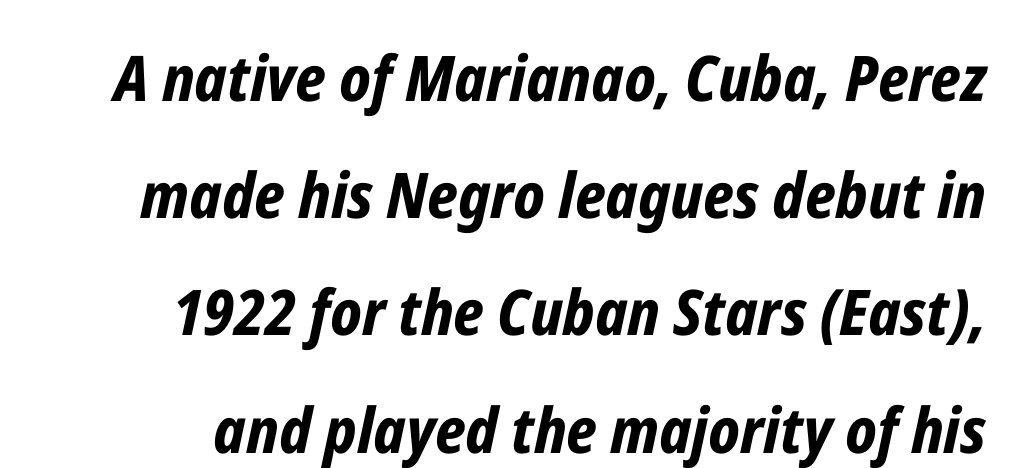
Q: Is the text bold? A: Yes.
Q: Is the text italic (slanted)? A: Yes, it leans right by about 12 degrees.
Q: Is the text underlined? A: No.
Q: Is the spacing between letters normal or unusually wide? A: Normal.
Q: Width (condensed, normal, or wide)? A: Condensed.
Q: Stroke contrast? A: Low.
Q: x-height? A: Medium.
Q: Monospaced? A: No.
